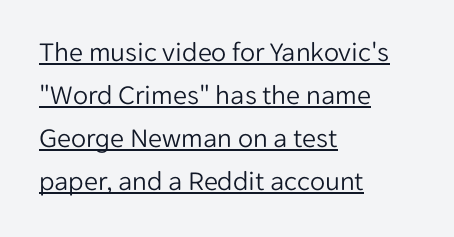
Q: Is the text bold? A: No.
Q: Is the text italic (slanted)? A: No, it is upright.
Q: Is the typeface a serif or a sans-serif typeface? A: Sans-serif.
Q: Is the text underlined? A: Yes.
Q: How is the paragraph aligned? A: Left-aligned.
Q: Is the spacing between letters normal or unusually wide? A: Normal.
Q: Is the spacing between lines tight, normal or loose? A: Normal.
Q: Width (condensed, normal, or wide)? A: Normal.
Q: Stroke contrast? A: Low.
Q: x-height? A: Medium.
Q: Monospaced? A: No.
